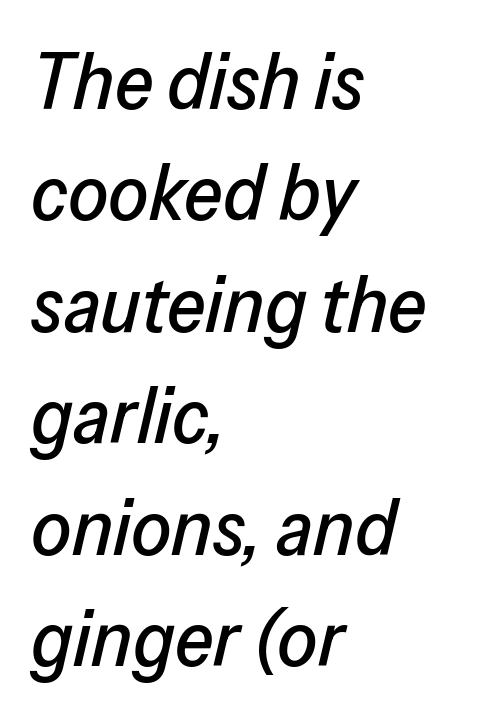
The image shows 79 px text type, italic (leaning right); set left-aligned, normal line spacing (1.41x), normal letter spacing, not underlined; low stroke contrast and a medium x-height.
